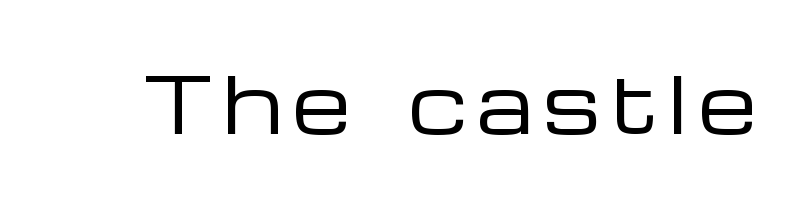
{"serif": "no", "italic": "no", "bold": "no", "weight": "regular", "width": "wide", "stroke_contrast": "low", "x_height": "medium", "monospaced": "no", "underline": "no", "glyph_px": 76}
